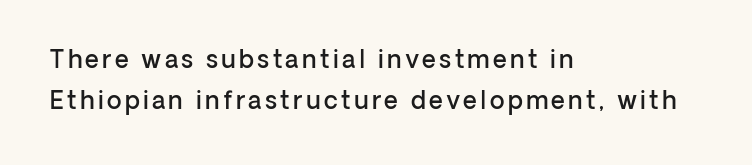
The image shows 24 px text type, upright; set left-aligned, normal line spacing (1.7x), not underlined.
